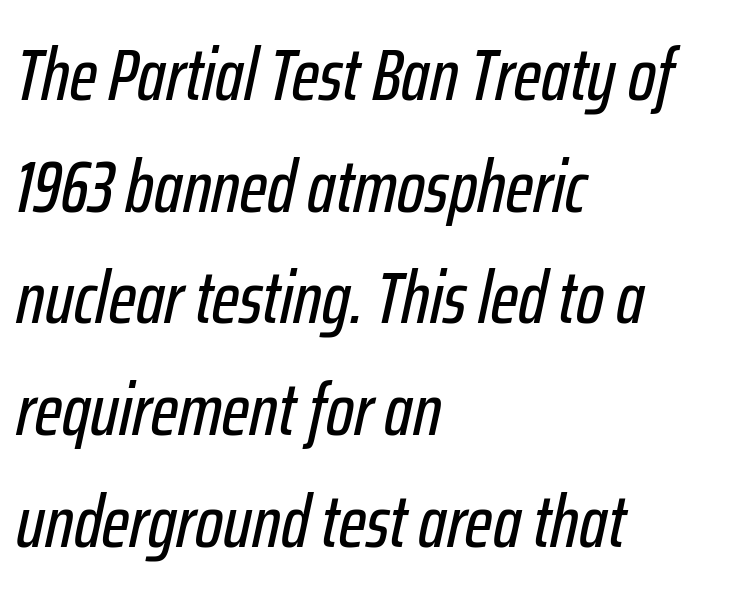
The image shows 74 px condensed type, italic (leaning right); set left-aligned, normal line spacing (1.51x), normal letter spacing, not underlined; low stroke contrast and a medium x-height.
